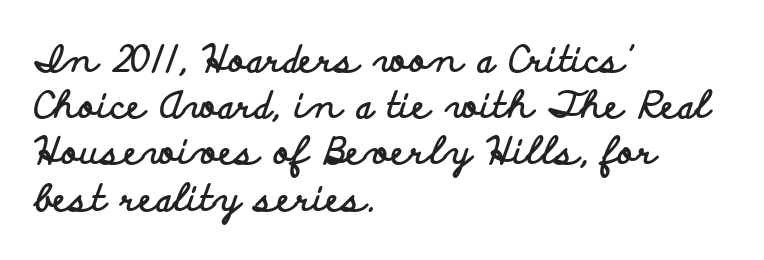
The image shows 37 px bold, wide sans-serif type; set left-aligned, normal line spacing (1.25x), normal letter spacing, not underlined; low stroke contrast and a small x-height.
